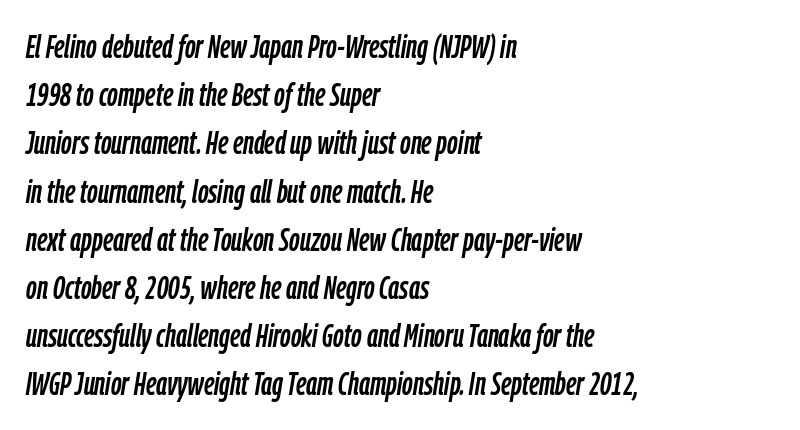
An italicized treatment has been applied to the whole sample. Clear beneath every line of the passage. Evenly set lines give the paragraph a standard silhouette. Here the glyphs are tracked normally, forming tight word shapes. Varying glyph widths throughout — classic text-font behaviour. Horizontally, the lines are justified to the leading edge only.
